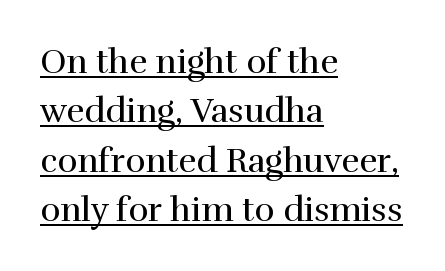
Q: Is the text bold? A: No.
Q: Is the text italic (slanted)? A: No, it is upright.
Q: Is the typeface a serif or a sans-serif typeface? A: Serif.
Q: Is the text underlined? A: Yes.
Q: How is the paragraph aligned? A: Left-aligned.
Q: Is the spacing between letters normal or unusually wide? A: Normal.
Q: Is the spacing between lines tight, normal or loose? A: Normal.
Q: Width (condensed, normal, or wide)? A: Normal.
Q: x-height? A: Medium.
Q: Monospaced? A: No.
